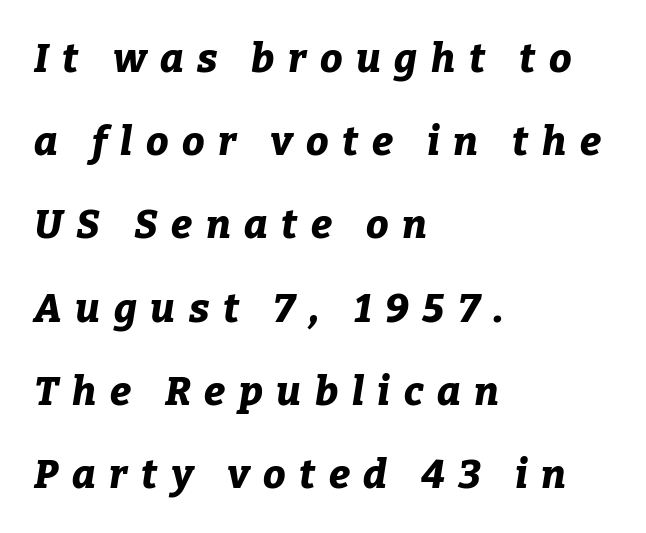
Q: Is the text bold? A: Yes.
Q: Is the text italic (slanted)? A: Yes, it leans right by about 9 degrees.
Q: Is the text underlined? A: No.
Q: How is the paragraph aligned? A: Left-aligned.
Q: Is the spacing between letters normal or unusually wide? A: Unusually wide.
Q: Is the spacing between lines tight, normal or loose? A: Loose.
Q: Width (condensed, normal, or wide)? A: Normal.
Q: Stroke contrast? A: Low.
Q: x-height? A: Medium.
Q: Monospaced? A: No.
